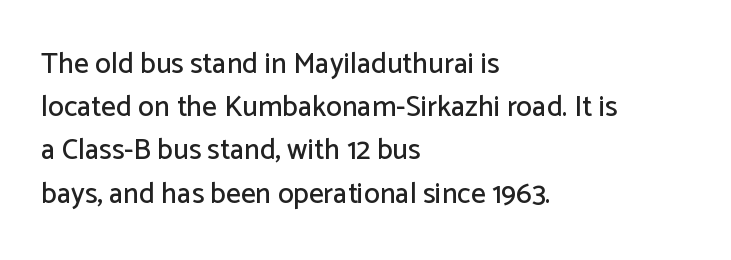
The image shows 29 px sans-serif type, upright; set left-aligned, normal line spacing (1.49x), normal letter spacing, not underlined; low stroke contrast and a medium x-height.
